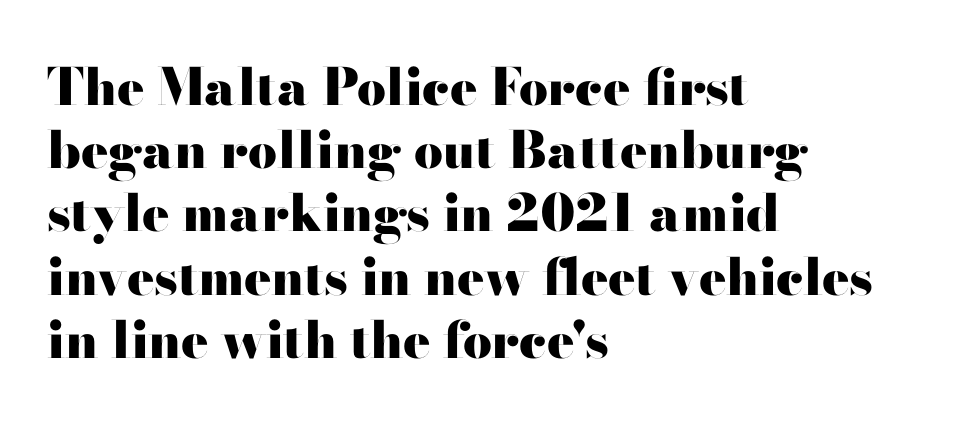
The space directly below the letters is spotless. The font's upright variant was chosen for this text. You could not count columns in this text — the font is proportionally spaced. The characters look thick and weighty, a clear bold.
